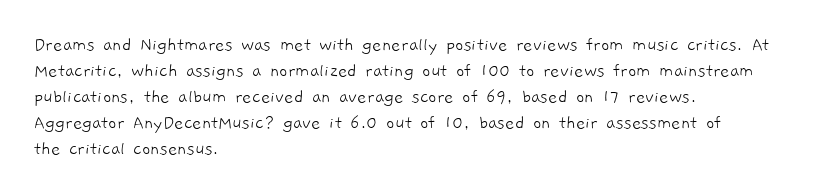
The image shows 20 px text type; set left-aligned, normal line spacing (1.3x), normal letter spacing, not underlined.
